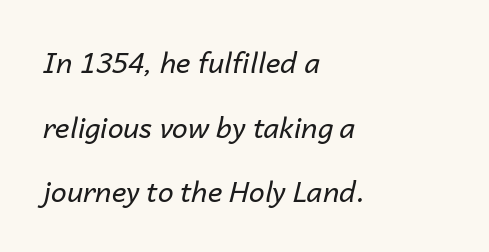
The image shows 28 px regular-weight type, italic (leaning right); set left-aligned, loose line spacing (2.31x), normal letter spacing, not underlined; low stroke contrast and a medium x-height.
